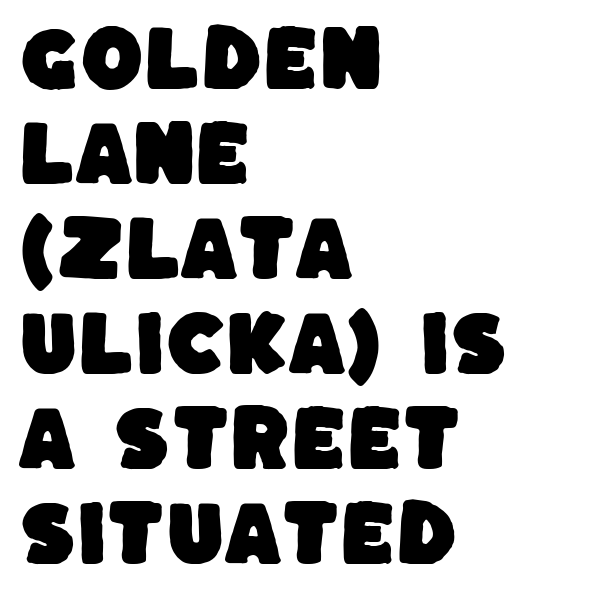
Each letter keeps its own natural width here, so spacing adapts to shape. The setting favours the left margin, as ordinary paragraphs usually do. A bare baseline throughout the passage. In terms of letterspacing, this is plain default setting. Each letter's strokes conclude bluntly, with no projecting serifs. Summary of vertical rhythm: regular, with standard interline spacing.
